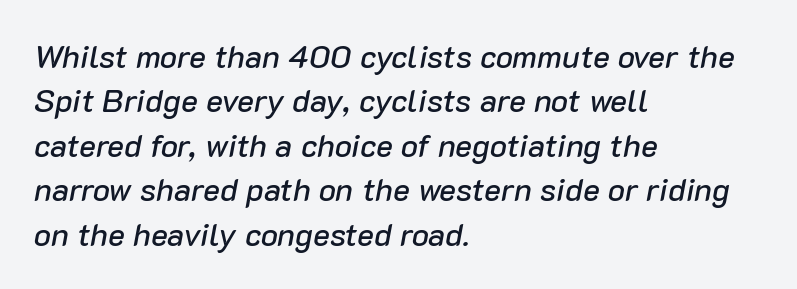
{"italic": "yes", "lean": "right", "slant_degrees": 10, "width": "normal", "stroke_contrast": "low", "x_height": "medium", "monospaced": "no", "underline": "no", "align": "left", "line_spacing": "normal", "line_spacing_ratio": 1.39, "letter_spacing": "normal", "letter_spacing_em": 0.0, "glyph_px": 32}
